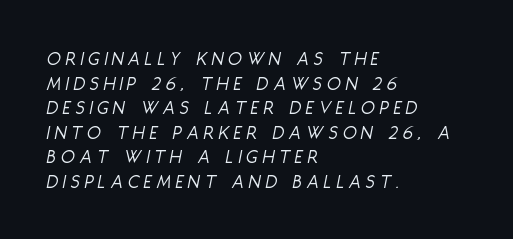
The image shows 20 px text type, italic (leaning right); set left-aligned, line spacing 1.23x, unusually wide letter spacing (+0.25 em), not underlined.
